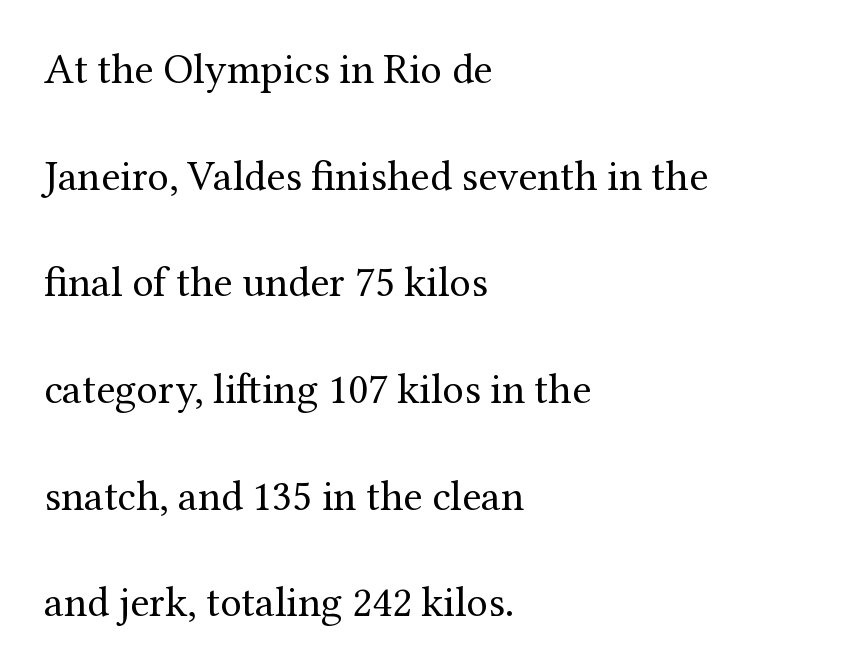
{"serif": "yes", "italic": "no", "bold": "no", "weight": "regular", "width": "normal", "stroke_contrast": "medium", "x_height": "medium", "monospaced": "no", "underline": "no", "align": "left", "line_spacing": "loose", "line_spacing_ratio": 2.48, "letter_spacing": "normal", "letter_spacing_em": 0.0, "glyph_px": 43}
